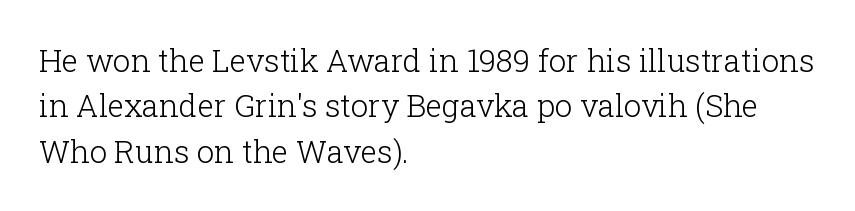
Q: Is the text bold? A: No.
Q: Is the text italic (slanted)? A: No, it is upright.
Q: Is the typeface a serif or a sans-serif typeface? A: Serif.
Q: Is the text underlined? A: No.
Q: How is the paragraph aligned? A: Left-aligned.
Q: Is the spacing between letters normal or unusually wide? A: Normal.
Q: Is the spacing between lines tight, normal or loose? A: Normal.
Q: Width (condensed, normal, or wide)? A: Normal.
Q: Stroke contrast? A: Low.
Q: x-height? A: Medium.
Q: Monospaced? A: No.
